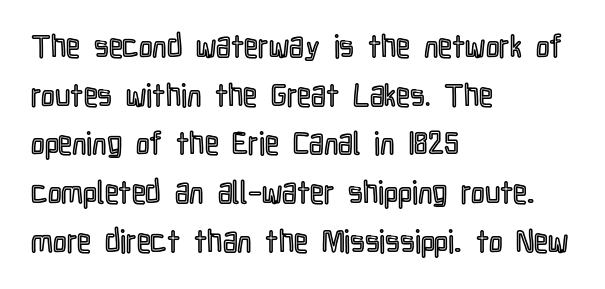
{"italic": "no", "width": "condensed", "x_height": "medium", "monospaced": "no", "underline": "no", "align": "left", "line_spacing": "normal", "line_spacing_ratio": 1.57, "letter_spacing": "normal", "letter_spacing_em": 0.0, "glyph_px": 31}
